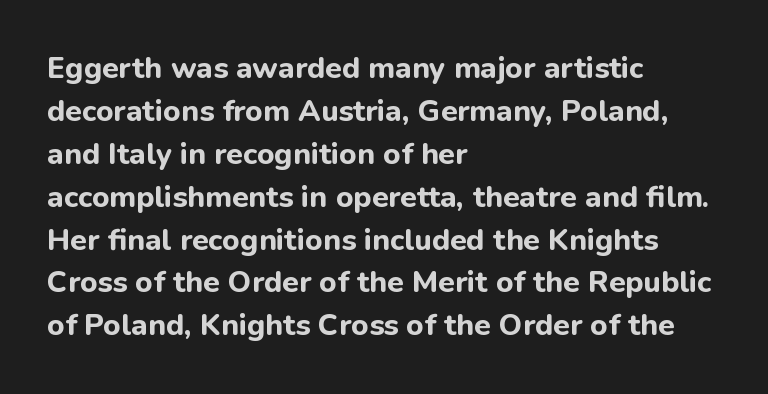
Every stem runs plumb, perpendicular to the baseline. Each new line begins a customary step beneath the previous one. Notice how the passage keeps a crisp vertical edge on the left only. Each letter's strokes conclude bluntly, with no projecting serifs. Rule under the text: the space is simply empty. Inter-character spacing is left at the font's built-in metrics.
